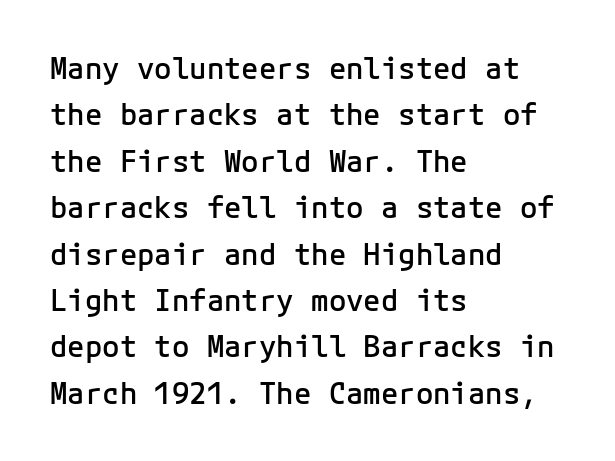
The image shows 29 px semibold sans-serif type, upright; set left-aligned, normal line spacing (1.6x), normal letter spacing, not underlined; low stroke contrast and a medium x-height.
